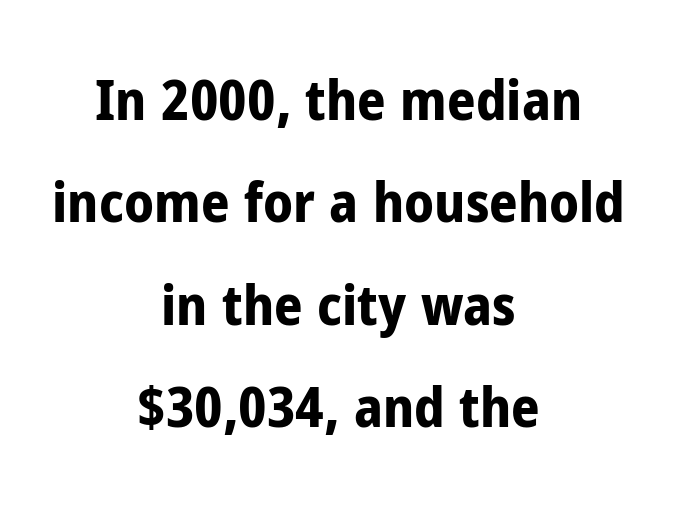
The image shows 56 px bold, condensed sans-serif type, upright; set centered, line spacing 1.83x, normal letter spacing, not underlined; low stroke contrast and a medium x-height.
